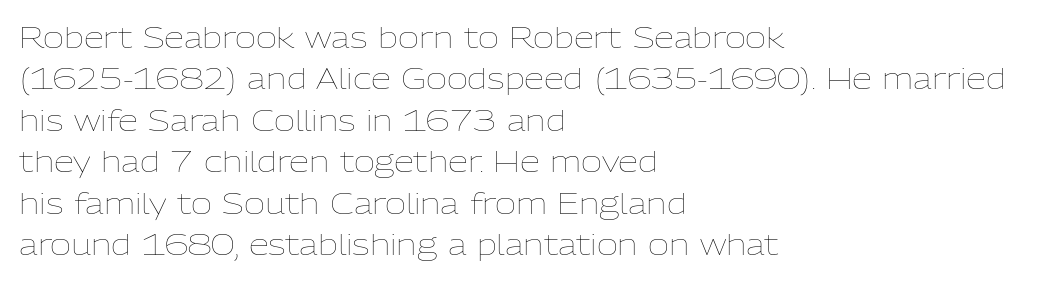
Q: Is the text bold? A: No.
Q: Is the text italic (slanted)? A: No, it is upright.
Q: Is the text underlined? A: No.
Q: How is the paragraph aligned? A: Left-aligned.
Q: Is the spacing between letters normal or unusually wide? A: Normal.
Q: Is the spacing between lines tight, normal or loose? A: Normal.
Q: Width (condensed, normal, or wide)? A: Normal.
Q: Stroke contrast? A: Low.
Q: x-height? A: Medium.
Q: Monospaced? A: No.
